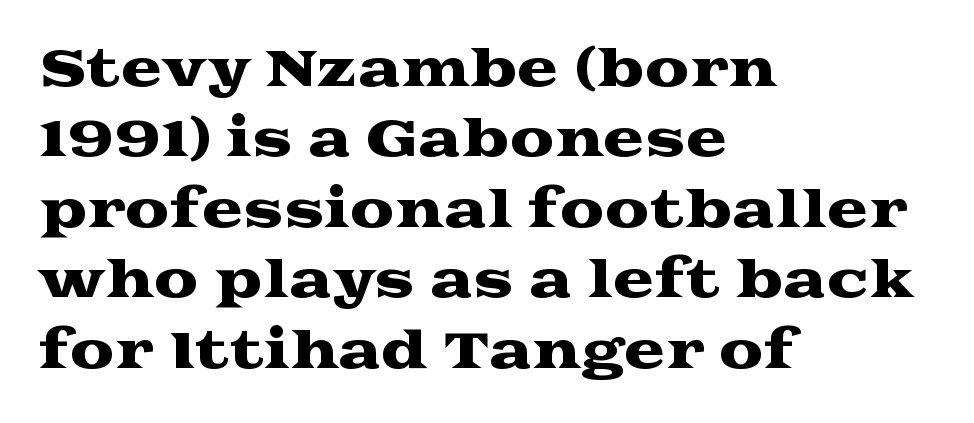
Q: Is the text italic (slanted)? A: No, it is upright.
Q: Is the typeface a serif or a sans-serif typeface? A: Serif.
Q: Is the text underlined? A: No.
Q: How is the paragraph aligned? A: Left-aligned.
Q: Is the spacing between letters normal or unusually wide? A: Normal.
Q: Is the spacing between lines tight, normal or loose? A: Normal.
Q: Width (condensed, normal, or wide)? A: Wide.
Q: Stroke contrast? A: Medium.
Q: x-height? A: Medium.
Q: Monospaced? A: No.
